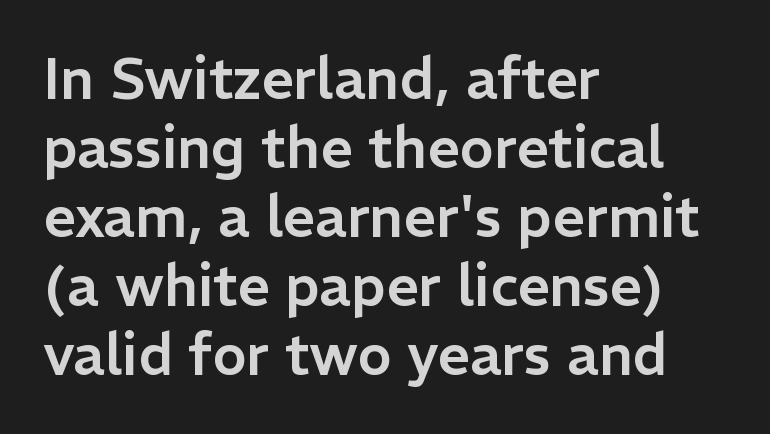
Q: Is the text italic (slanted)? A: No, it is upright.
Q: Is the typeface a serif or a sans-serif typeface? A: Sans-serif.
Q: Is the text underlined? A: No.
Q: How is the paragraph aligned? A: Left-aligned.
Q: Is the spacing between letters normal or unusually wide? A: Normal.
Q: Width (condensed, normal, or wide)? A: Normal.
Q: Stroke contrast? A: Low.
Q: x-height? A: Medium.
Q: Monospaced? A: No.
